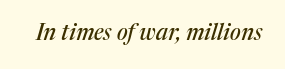
The image shows 22 px text type, italic (leaning right); set normal letter spacing, not underlined.
